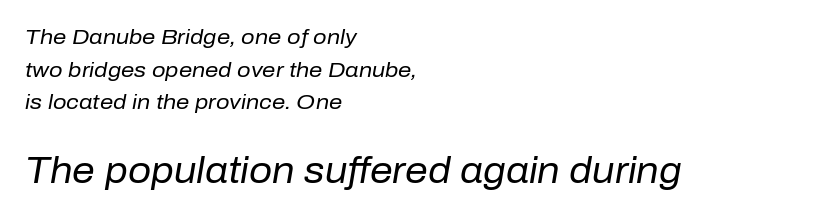
{"italic": "yes", "lean": "right", "slant_degrees": 10, "bold": "no", "weight": "regular", "width": "normal", "stroke_contrast": "low", "x_height": "medium", "monospaced": "no", "underline": "no", "align": "left", "line_spacing": "normal", "line_spacing_ratio": 1.55, "letter_spacing": "normal", "letter_spacing_em": 0.0, "larger_block": "second", "size_ratio": 1.71, "glyph_px": 36}
